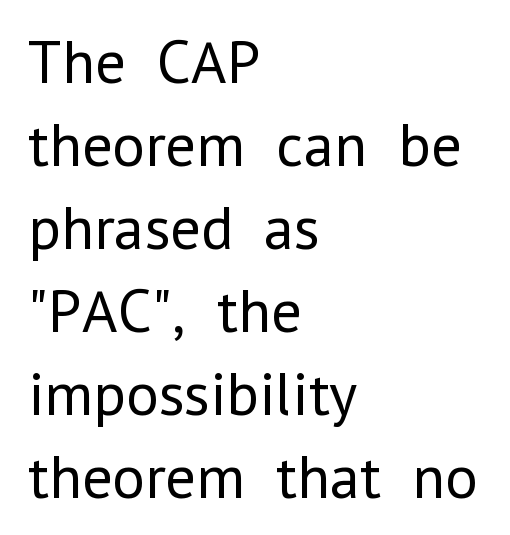
{"serif": "no", "italic": "no", "bold": "no", "weight": "regular", "width": "normal", "stroke_contrast": "low", "x_height": "medium", "monospaced": "no", "underline": "no", "align": "left", "line_spacing": "normal", "line_spacing_ratio": 1.34, "letter_spacing": "normal", "letter_spacing_em": 0.0, "glyph_px": 62}
